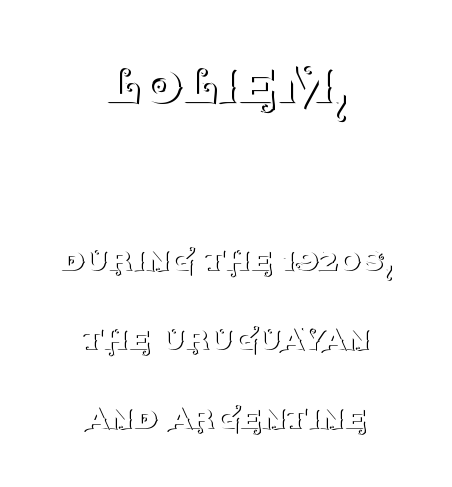
Q: Is the text bold? A: No.
Q: Is the text italic (slanted)? A: No, it is upright.
Q: Is the typeface a serif or a sans-serif typeface? A: Serif.
Q: Is the text underlined? A: No.
Q: How is the paragraph aligned? A: Centered.
Q: Is the spacing between letters normal or unusually wide? A: Normal.
Q: Is the spacing between lines tight, normal or loose? A: Loose.
Q: Which block of text is set in a larger size, the first (top) or the second (bottom)? A: The first (top) one.
Q: Width (condensed, normal, or wide)? A: Normal.
Q: Stroke contrast? A: Medium.
Q: x-height? A: Large.
Q: Monospaced? A: No.
